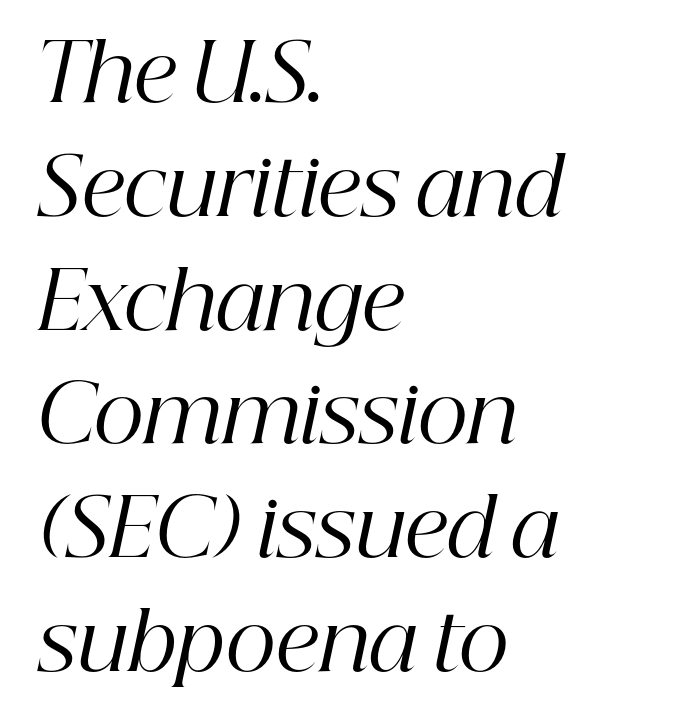
{"serif": "yes", "italic": "yes", "lean": "right", "slant_degrees": 12, "bold": "no", "weight": "regular", "width": "normal", "stroke_contrast": "high", "x_height": "medium", "monospaced": "no", "underline": "no", "align": "left", "line_spacing": "normal", "line_spacing_ratio": 1.44, "letter_spacing": "normal", "letter_spacing_em": 0.0, "glyph_px": 79}
